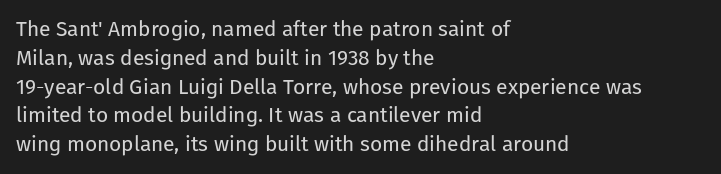
Each new line begins a customary step beneath the previous one. Stems here are at most as thick as an everyday book face. Words appear dense and cohesive because spacing is normal. Descenders hang freely into open space. The axis of the letterforms is exactly vertical.
